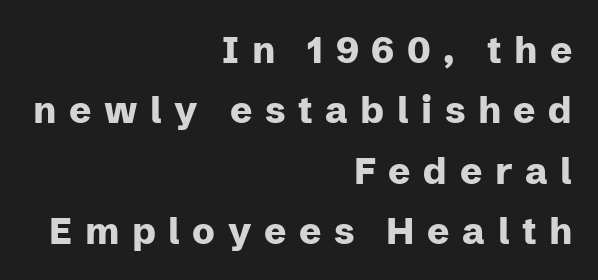
The image shows 37 px heavy sans-serif type, upright; set right-aligned, normal line spacing (1.63x), unusually wide letter spacing (+0.34 em), not underlined; low stroke contrast and a medium x-height.
